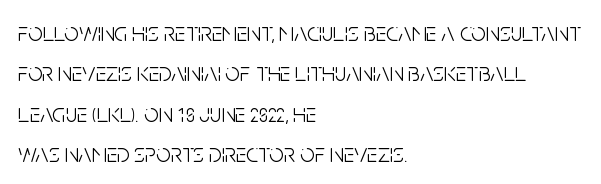
Q: Is the text bold? A: No.
Q: Is the text italic (slanted)? A: No, it is upright.
Q: Is the text underlined? A: No.
Q: How is the paragraph aligned? A: Left-aligned.
Q: Is the spacing between letters normal or unusually wide? A: Normal.
Q: Is the spacing between lines tight, normal or loose? A: Normal.
